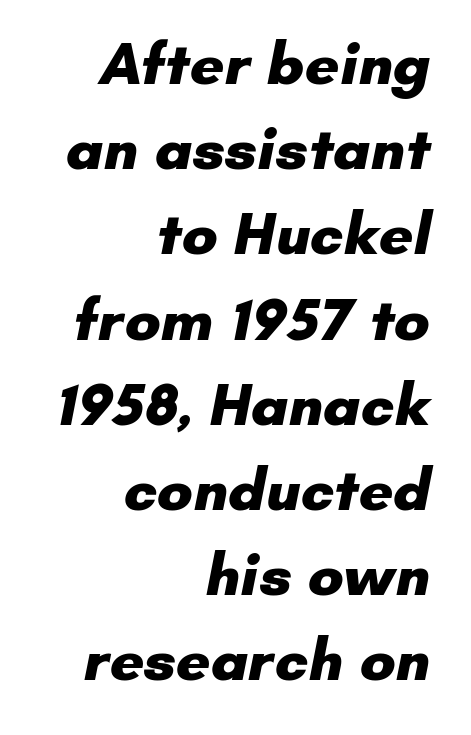
Q: Is the text bold? A: Yes.
Q: Is the typeface a serif or a sans-serif typeface? A: Sans-serif.
Q: Is the text underlined? A: No.
Q: How is the paragraph aligned? A: Right-aligned.
Q: Is the spacing between letters normal or unusually wide? A: Normal.
Q: Is the spacing between lines tight, normal or loose? A: Normal.
Q: Width (condensed, normal, or wide)? A: Normal.
Q: Stroke contrast? A: Low.
Q: x-height? A: Small.
Q: Monospaced? A: No.
